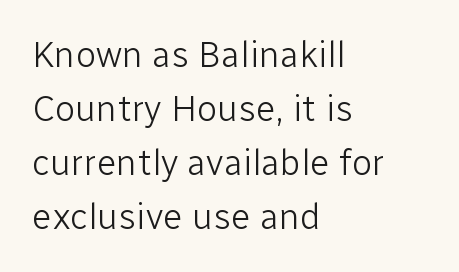
The image shows 37 px light sans-serif type, upright; set left-aligned, normal line spacing (1.46x), normal letter spacing, not underlined; low stroke contrast and a medium x-height.
